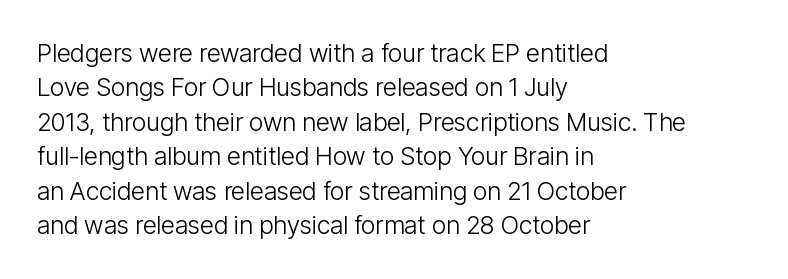
Spacing between characters is what you'd get straight out of the box. The passage shown is not underscored anywhere. The lines in this sample share a left origin and differ only in where they stop. The lines sit at an ordinary, default distance from one another. Is the type heavy? It reads as light-to-regular instead.
